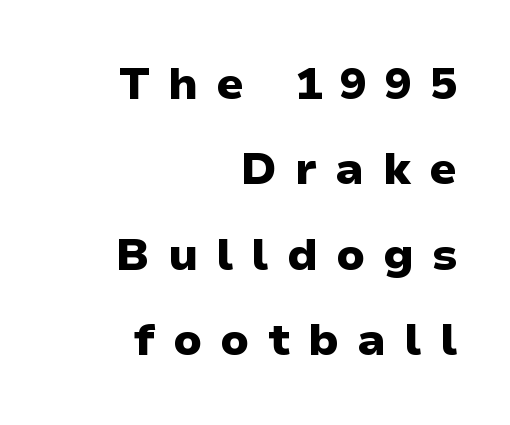
The image shows 45 px heavy sans-serif type, upright; set right-aligned, loose line spacing (1.9x), unusually wide letter spacing (+0.4 em), not underlined; low stroke contrast and a medium x-height.
